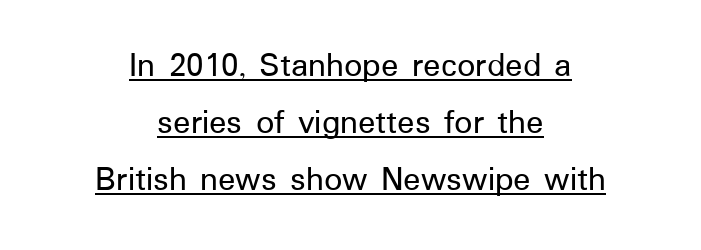
The image shows 36 px sans-serif type, upright; set centered, normal line spacing (1.59x), normal letter spacing, underlined; low stroke contrast and a medium x-height.
